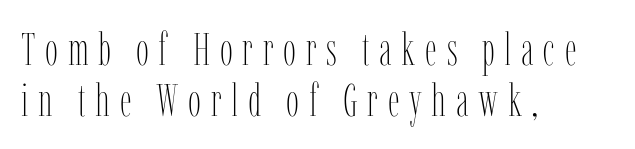
{"italic": "no", "bold": "no", "weight": "thin", "width": "condensed", "stroke_contrast": "low", "x_height": "medium", "monospaced": "no", "underline": "no", "align": "left", "line_spacing": "tight", "line_spacing_ratio": 1.1, "letter_spacing": "wide", "letter_spacing_em": 0.21, "glyph_px": 46}
